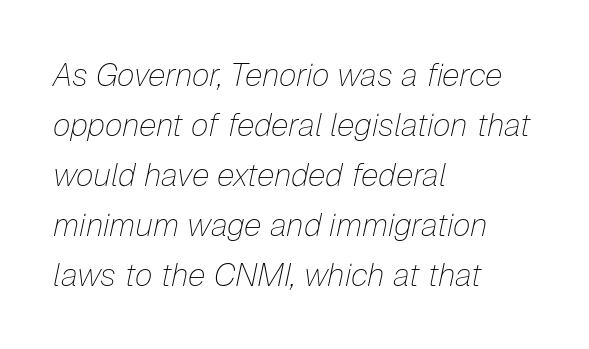
The image shows 32 px thin type, italic (leaning right); set left-aligned, normal line spacing (1.56x), normal letter spacing, not underlined; low stroke contrast and a medium x-height.
